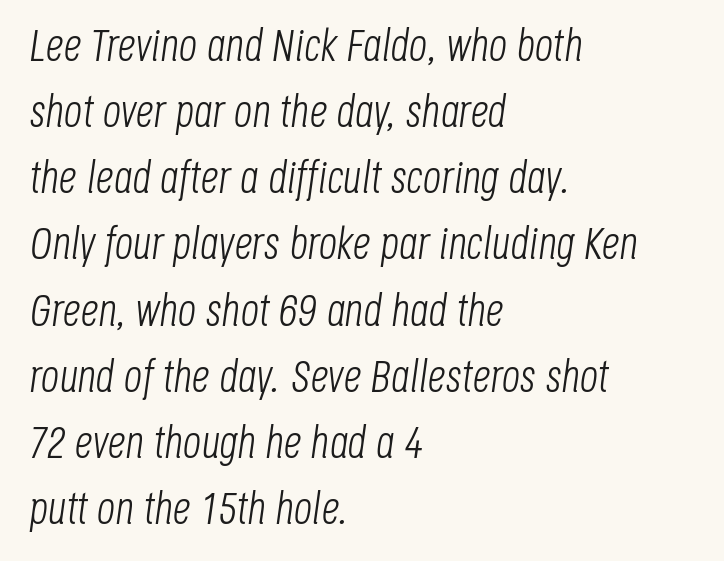
{"italic": "yes", "lean": "right", "slant_degrees": 8, "bold": "no", "weight": "light", "width": "condensed", "stroke_contrast": "low", "x_height": "large", "monospaced": "no", "underline": "no", "align": "left", "line_spacing": "normal", "line_spacing_ratio": 1.47, "letter_spacing": "normal", "letter_spacing_em": 0.0, "glyph_px": 45}
